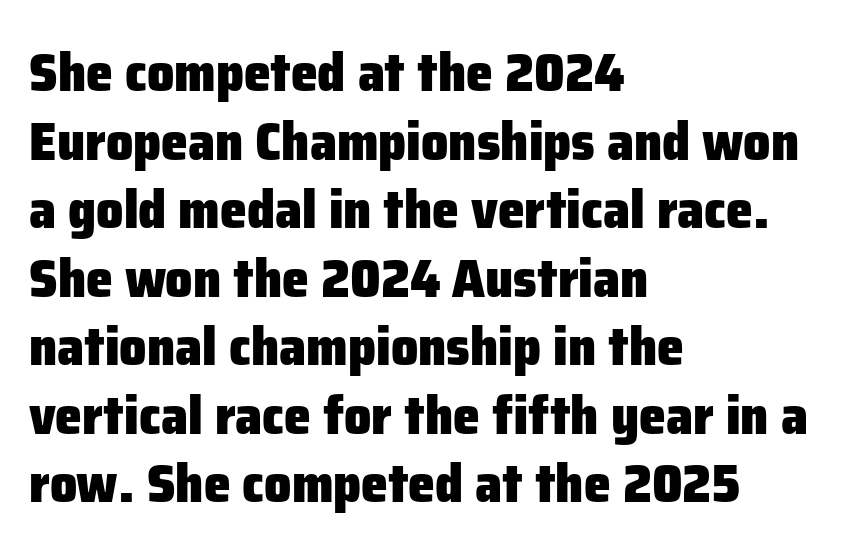
Q: Is the text bold? A: Yes.
Q: Is the text italic (slanted)? A: No, it is upright.
Q: Is the typeface a serif or a sans-serif typeface? A: Sans-serif.
Q: Is the text underlined? A: No.
Q: How is the paragraph aligned? A: Left-aligned.
Q: Is the spacing between letters normal or unusually wide? A: Normal.
Q: Is the spacing between lines tight, normal or loose? A: Normal.
Q: Width (condensed, normal, or wide)? A: Normal.
Q: Stroke contrast? A: Low.
Q: x-height? A: Medium.
Q: Monospaced? A: No.
